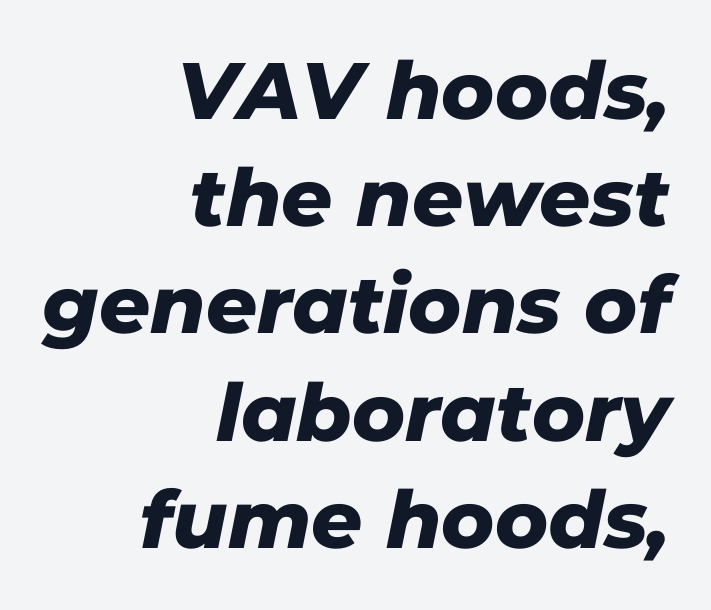
The image shows 80 px sans-serif type; set right-aligned, normal line spacing (1.34x), normal letter spacing, not underlined; low stroke contrast and a medium x-height.
